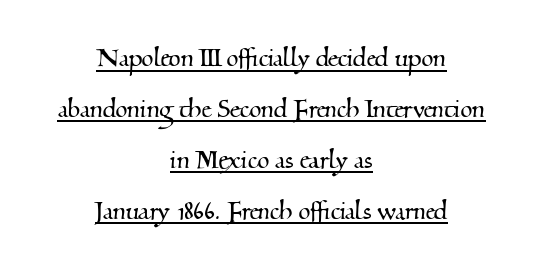
Q: Is the typeface a serif or a sans-serif typeface? A: Serif.
Q: Is the text underlined? A: Yes.
Q: How is the paragraph aligned? A: Centered.
Q: Is the spacing between letters normal or unusually wide? A: Normal.
Q: Is the spacing between lines tight, normal or loose? A: Normal.
Q: Width (condensed, normal, or wide)? A: Normal.
Q: Stroke contrast? A: Medium.
Q: x-height? A: Small.
Q: Monospaced? A: No.
